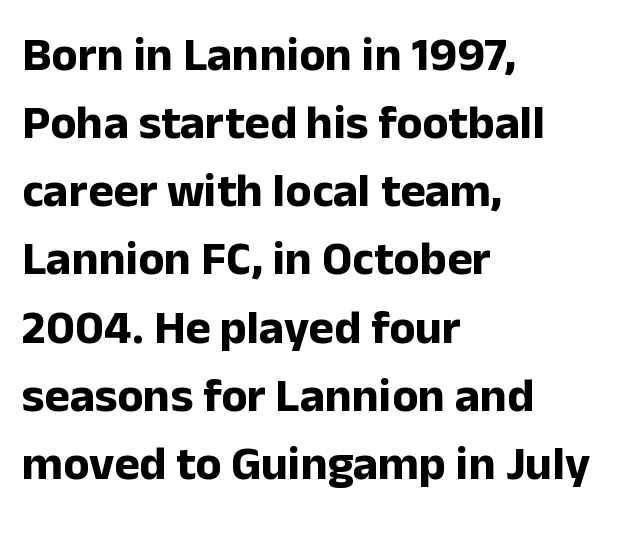
The image shows 48 px bold sans-serif type, upright; set left-aligned, normal line spacing (1.42x), normal letter spacing, not underlined; low stroke contrast and a medium x-height.
